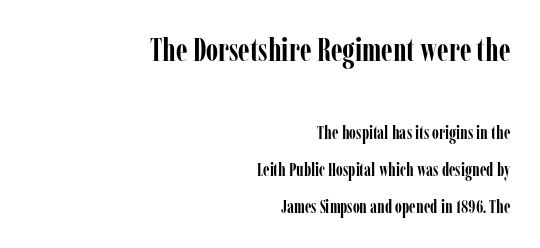
{"serif": "yes", "italic": "no", "bold": "yes", "weight": "semibold", "width": "condensed", "stroke_contrast": "low", "x_height": "medium", "monospaced": "no", "underline": "no", "align": "right", "line_spacing": "loose", "line_spacing_ratio": 2.05, "letter_spacing": "normal", "letter_spacing_em": 0.0, "larger_block": "first", "size_ratio": 1.78, "glyph_px": 32}
